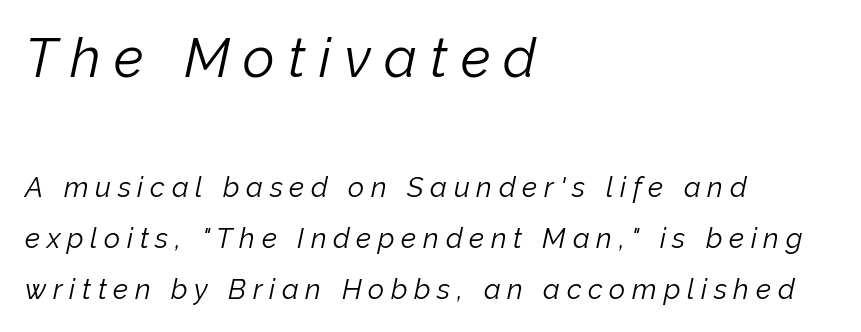
The image shows 55 px light type, italic (leaning right); set left-aligned, line spacing 1.83x, unusually wide letter spacing (+0.24 em), not underlined; the first (top) block is 1.96x larger; low stroke contrast and a medium x-height.
